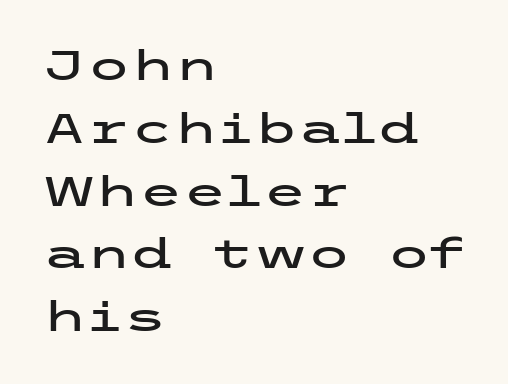
{"serif": "no", "italic": "no", "width": "wide", "stroke_contrast": "low", "x_height": "medium", "underline": "no", "align": "left", "line_spacing": "normal", "line_spacing_ratio": 1.57, "letter_spacing": "normal", "letter_spacing_em": 0.0, "glyph_px": 40}
